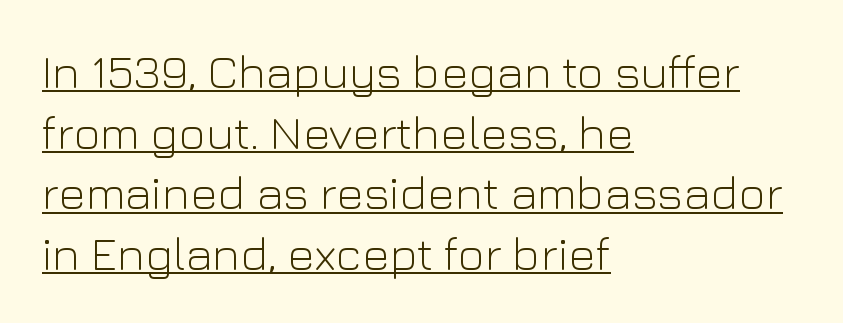
The face used here is proportionally spaced, like ordinary book or web type. One glance says typical: line gaps are just what's usual. Is the stroke heavy? The answer is a plain regular-or-lighter. Nobody touched the tracking dial on this one. The typeface chosen for these lines omits serifs. Where is the straight margin? On the left.
